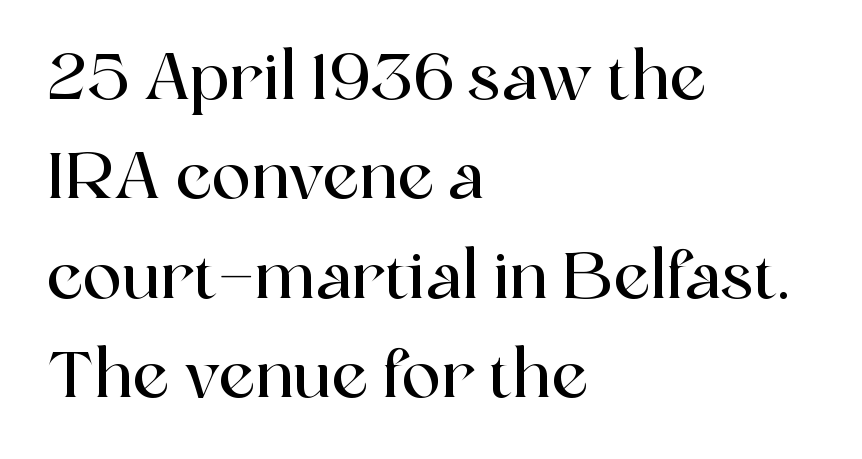
Every row of glyphs begins at an identical x-position on the left. Each row of text sits above clean, open space. Inter-character spacing is left at the font's built-in metrics. Spacing verdict: proportional, widths tailored to each character.
